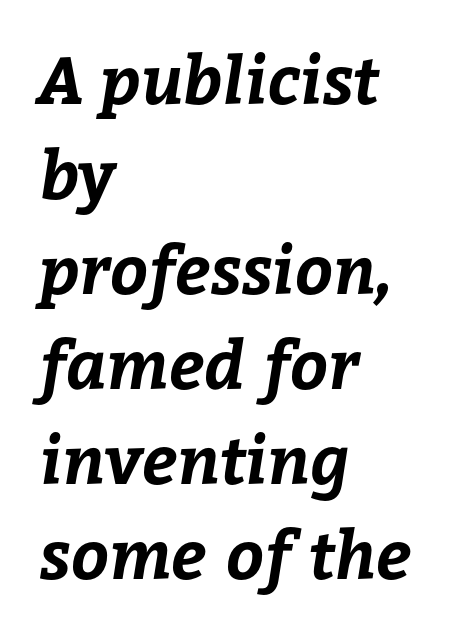
{"bold": "yes", "weight": "bold", "width": "normal", "stroke_contrast": "low", "x_height": "medium", "monospaced": "no", "underline": "no", "align": "left", "line_spacing": "normal", "line_spacing_ratio": 1.44, "letter_spacing": "normal", "letter_spacing_em": 0.0, "glyph_px": 66}
